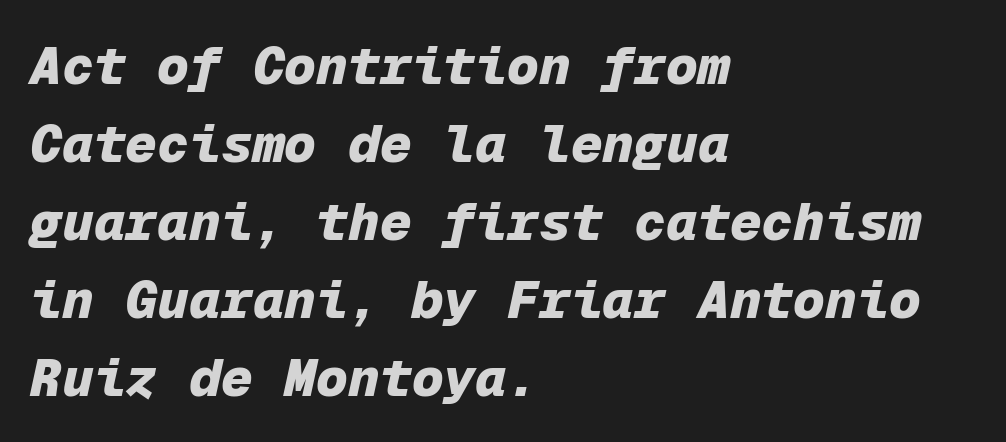
Q: Is the text bold? A: Yes.
Q: Is the text italic (slanted)? A: Yes, it leans right by about 12 degrees.
Q: Is the text underlined? A: No.
Q: How is the paragraph aligned? A: Left-aligned.
Q: Is the spacing between letters normal or unusually wide? A: Normal.
Q: Is the spacing between lines tight, normal or loose? A: Normal.
Q: Width (condensed, normal, or wide)? A: Normal.
Q: Stroke contrast? A: Low.
Q: x-height? A: Medium.
Q: Monospaced? A: Yes.
